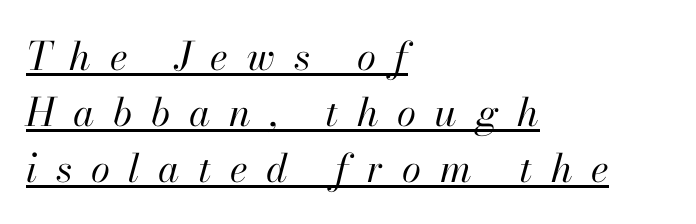
Q: Is the text bold? A: No.
Q: Is the text italic (slanted)? A: Yes, it leans right by about 13 degrees.
Q: Is the text underlined? A: Yes.
Q: How is the paragraph aligned? A: Left-aligned.
Q: Is the spacing between letters normal or unusually wide? A: Unusually wide.
Q: Is the spacing between lines tight, normal or loose? A: Normal.
Q: Width (condensed, normal, or wide)? A: Normal.
Q: Stroke contrast? A: High.
Q: x-height? A: Small.
Q: Monospaced? A: No.
